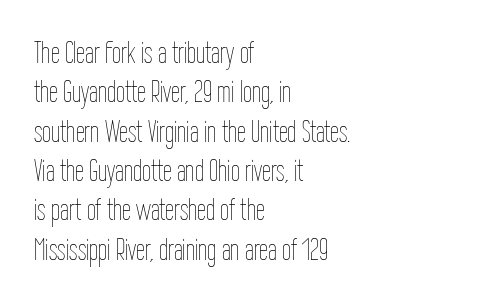
{"italic": "no", "bold": "no", "weight": "thin", "width": "condensed", "stroke_contrast": "low", "x_height": "medium", "monospaced": "no", "underline": "no", "align": "left", "line_spacing_ratio": 1.23, "letter_spacing": "normal", "letter_spacing_em": 0.0, "glyph_px": 32}
